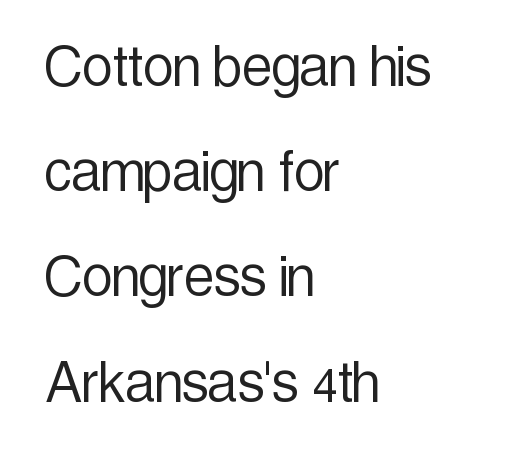
{"serif": "no", "italic": "no", "bold": "no", "weight": "light", "width": "condensed", "x_height": "medium", "monospaced": "no", "underline": "no", "align": "left", "line_spacing": "normal", "line_spacing_ratio": 1.57, "letter_spacing": "normal", "letter_spacing_em": 0.0, "glyph_px": 67}
